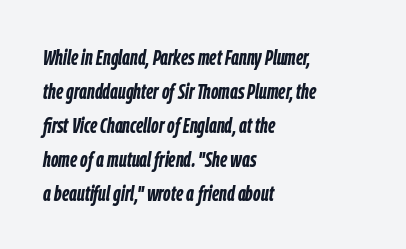
Summary of vertical rhythm: regular, with standard interline spacing. The gaps between neighbouring characters are ordinary and unremarkable. Bold? Absolutely — the strokes are thick and heavy. The font's italic variant was chosen for this text. Short and long lines alike share a common starting point at left. Decoration check: the copy has no underline.
